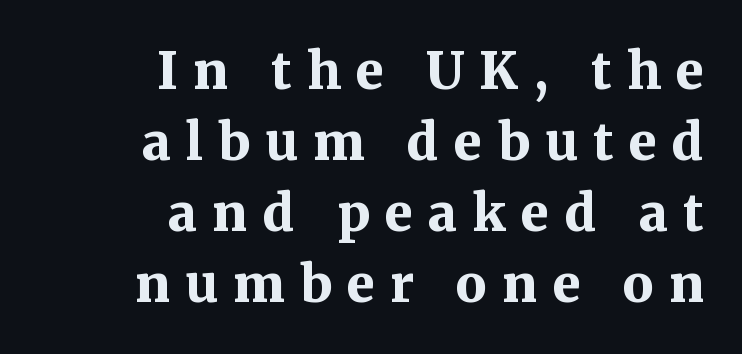
{"serif": "yes", "italic": "no", "bold": "yes", "weight": "bold", "width": "normal", "stroke_contrast": "medium", "x_height": "medium", "monospaced": "no", "underline": "no", "align": "right", "line_spacing": "normal", "line_spacing_ratio": 1.39, "letter_spacing": "wide", "letter_spacing_em": 0.3, "glyph_px": 51}
